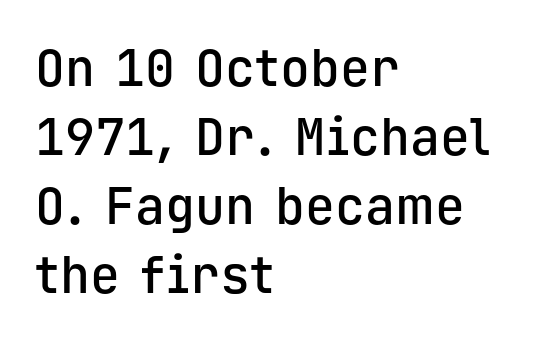
{"serif": "no", "italic": "no", "bold": "semi", "weight": "semibold", "width": "normal", "stroke_contrast": "low", "x_height": "medium", "monospaced": "yes", "underline": "no", "align": "left", "line_spacing": "normal", "line_spacing_ratio": 1.38, "letter_spacing": "normal", "letter_spacing_em": 0.0, "glyph_px": 50}
